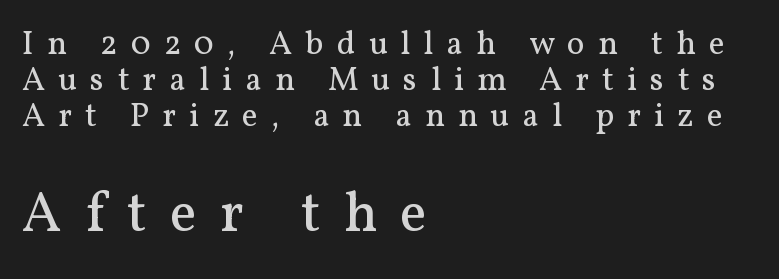
Q: Is the text bold? A: No.
Q: Is the text italic (slanted)? A: No, it is upright.
Q: Is the typeface a serif or a sans-serif typeface? A: Serif.
Q: Is the text underlined? A: No.
Q: How is the paragraph aligned? A: Left-aligned.
Q: Is the spacing between letters normal or unusually wide? A: Unusually wide.
Q: Is the spacing between lines tight, normal or loose? A: Tight.
Q: Which block of text is set in a larger size, the first (top) or the second (bottom)? A: The second (bottom) one.
Q: Width (condensed, normal, or wide)? A: Normal.
Q: Stroke contrast? A: Medium.
Q: x-height? A: Medium.
Q: Monospaced? A: No.
